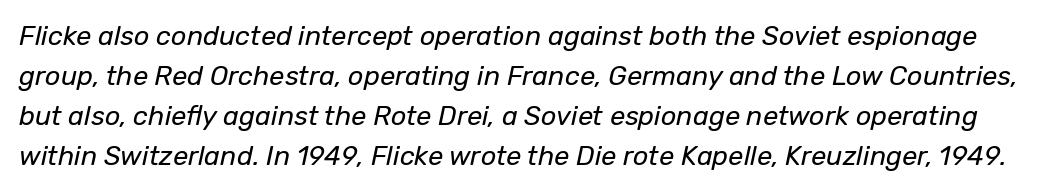
{"italic": "yes", "lean": "right", "slant_degrees": 12, "bold": "no", "underline": "no", "line_spacing": "normal", "line_spacing_ratio": 1.48, "letter_spacing": "normal", "letter_spacing_em": 0.0, "glyph_px": 27}
